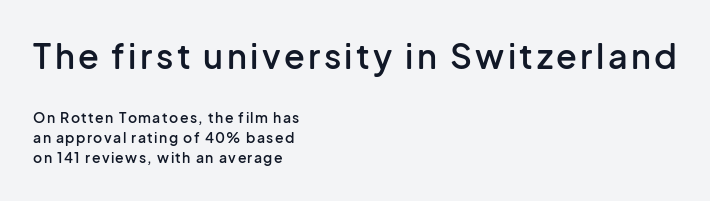
The image shows 34 px semibold sans-serif type, upright; set left-aligned, normal line spacing (1.42x), not underlined; the first (top) block is 2.43x larger; low stroke contrast and a medium x-height.
